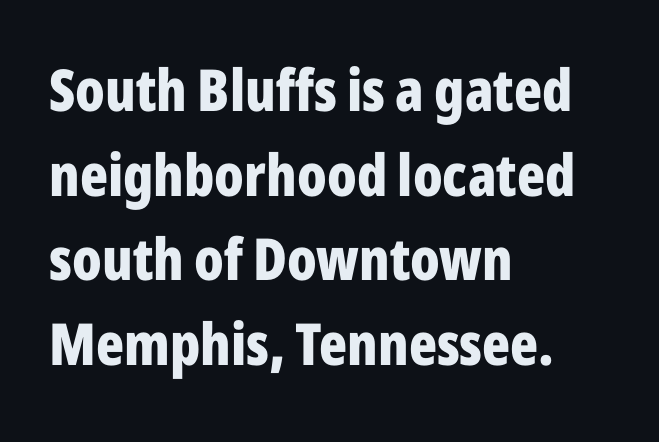
{"serif": "no", "italic": "no", "bold": "yes", "weight": "bold", "width": "condensed", "stroke_contrast": "low", "x_height": "medium", "monospaced": "no", "underline": "no", "align": "left", "line_spacing": "normal", "line_spacing_ratio": 1.46, "letter_spacing": "normal", "letter_spacing_em": 0.0, "glyph_px": 58}
